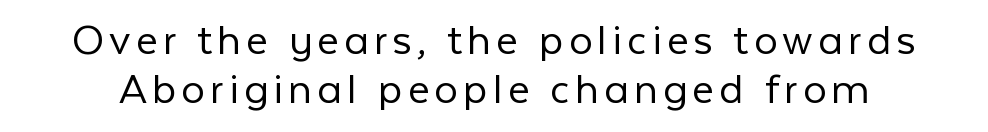
{"serif": "no", "italic": "no", "bold": "no", "weight": "light", "width": "normal", "stroke_contrast": "low", "x_height": "medium", "monospaced": "no", "underline": "no", "line_spacing": "tight", "line_spacing_ratio": 1.05, "glyph_px": 47}
